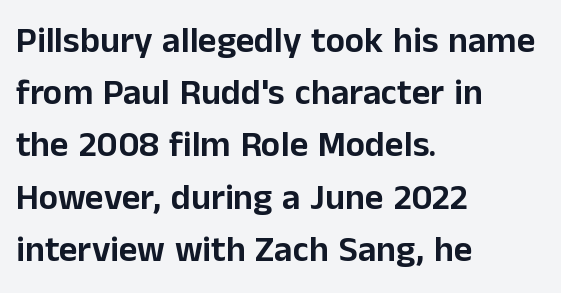
No extra tracking has been applied to these lines. These lines are composed in type without serifs. The vertical gap from one line to the next is medium. Is this a fixed-width face? No — the glyphs have proportional, varying widths. Italic: no, the glyphs are upright roman. The text block is weighted toward the left margin, trailing off unevenly rightward.
